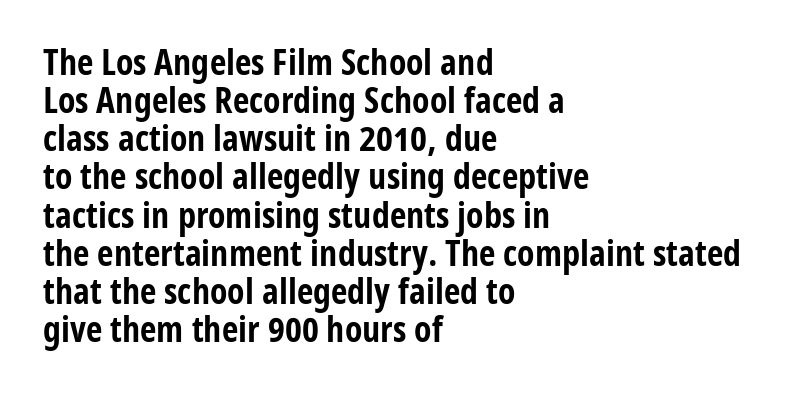
Honestly, there is no underline to notice here at all. Compared with an ordinary text face, these strokes are far heavier — a full bold. Note: no serifs on the glyphs. If you drew a ruler down the left edge, every line would touch it.
